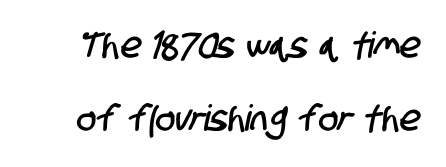
Does extra space separate the letters? No, they use regular spacing. Is this a fixed-width face? No — the glyphs have proportional, varying widths. Grotesque or geometric, the face here clearly has no serifs. Students, observe: this is what heavily led, spacious text looks like. The strip under each line holds only bare page.
